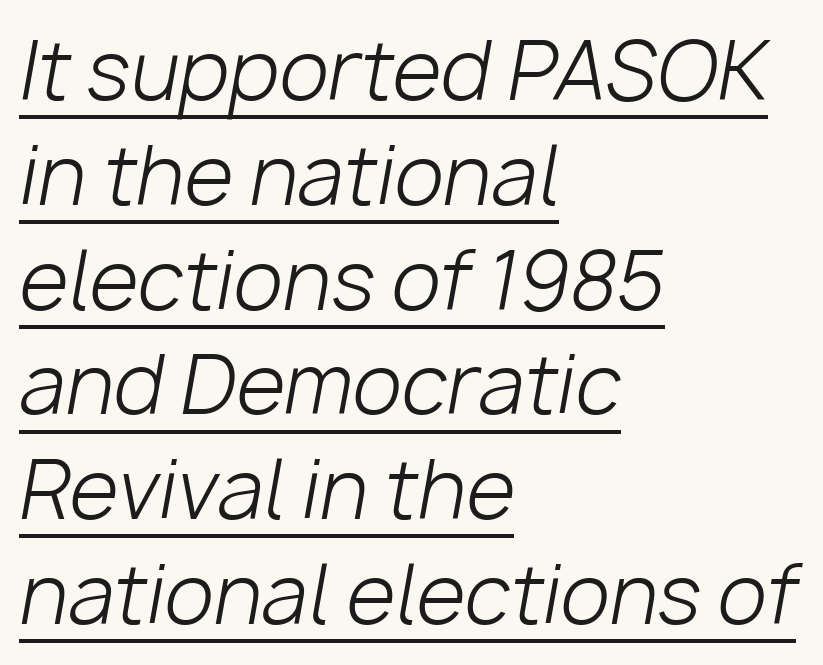
Designer's note — italics engaged. Each letter keeps its own natural width here, so spacing adapts to shape. In terms of leading, this rendering sits right in the middle. The rag falls on the right side of this text block. Every word sits above its own underline. Letters have the restrained weight of plain body copy at most.
